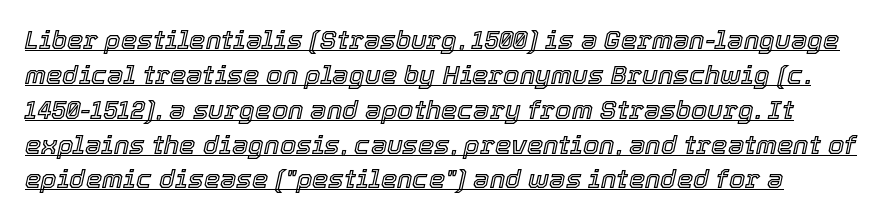
The line texture is even and compact thanks to regular tracking. Students, observe: this is what conventionally led text looks like. Looking at the ascenders, they clearly lean. The specimen includes a rule beneath the text block's lines.
